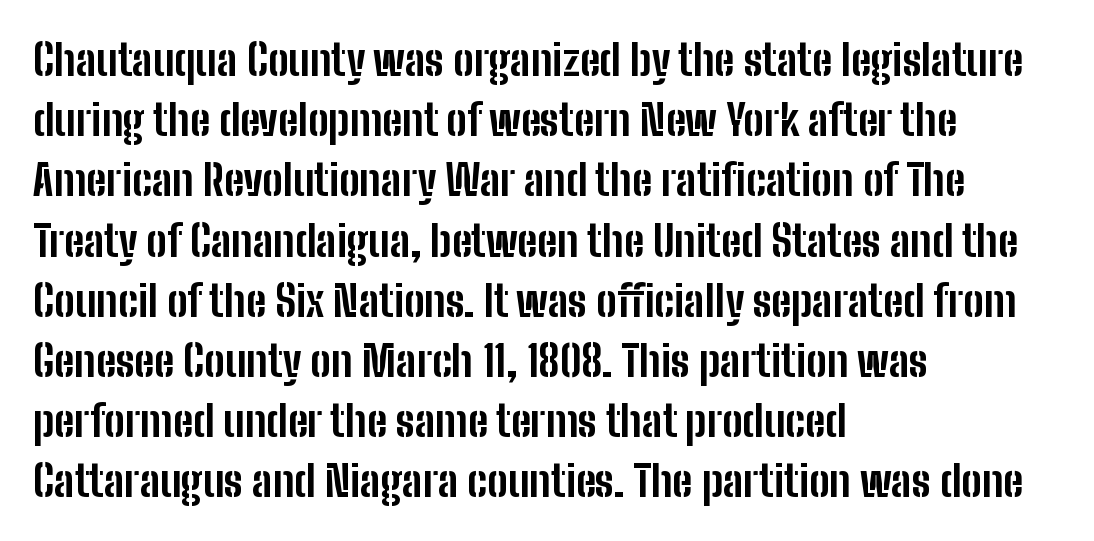
Normally led — the rows are evenly, conventionally spaced. Style check: upright. How are the letters spaced? Ordinarily, with no added tracking. Each letter's strokes conclude bluntly, with no projecting serifs. The strokes are fattened all the way to bold. Bare-footed words on every line.
